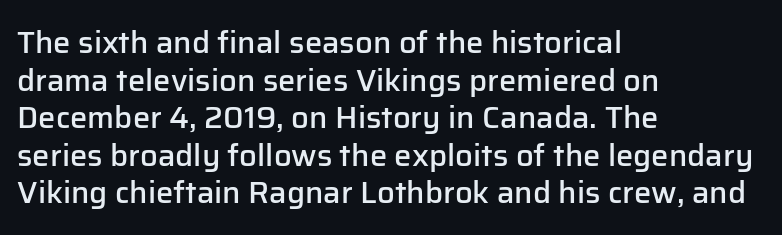
Compared with typical body copy, the letter spacing here is the same. The letters advance in unequal steps, a hallmark of proportional type. The typography opts for an upright posture over an oblique one. A clean baseline with only descenders dipping below it. A bit beefed up — I'd call it semibold rather than bold. Does the type have serifs? No, each stem ends abruptly.
